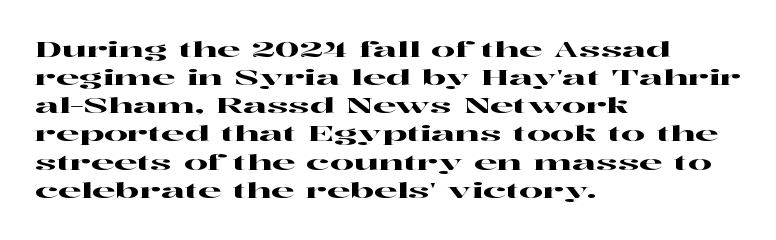
Q: Is the text italic (slanted)? A: No, it is upright.
Q: Is the text underlined? A: No.
Q: How is the paragraph aligned? A: Left-aligned.
Q: Is the spacing between letters normal or unusually wide? A: Normal.
Q: Is the spacing between lines tight, normal or loose? A: Normal.
